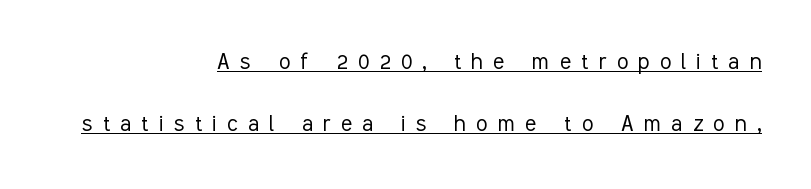
The tracking jumps out immediately: characters are airy and widely separated. One glance says open: line gaps are wider than usual. Typeset ragged left — the right edge is the straight one. Weight: regular or lighter.
